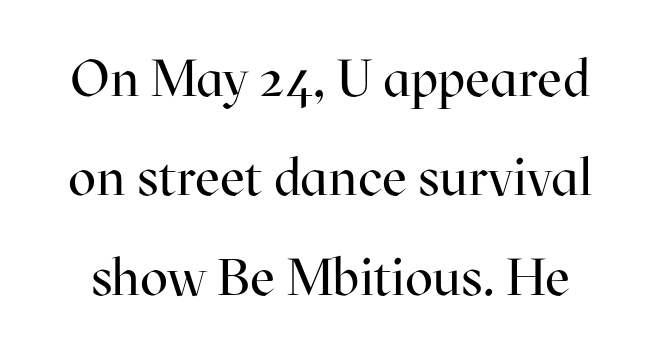
When letters stand straight like this, we call the style roman or upright. The typeface has the unassuming heft of standard copy or less. This sample has the flowing, uneven cadence of proportional lettering. This rendering employs a face with finishing strokes, i.e., a serif. The face used here is rendered with its standard letterfit.
